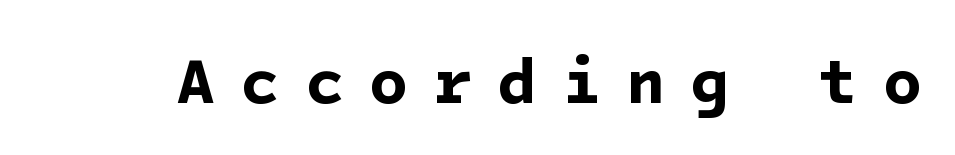
The image shows 64 px bold sans-serif type; set unusually wide letter spacing (+0.39 em), not underlined; low stroke contrast and a medium x-height.
